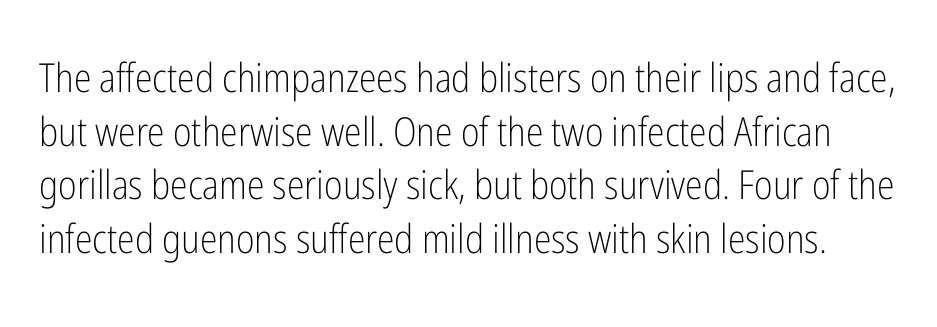
{"serif": "no", "italic": "no", "bold": "no", "weight": "light", "width": "condensed", "stroke_contrast": "low", "x_height": "medium", "monospaced": "no", "underline": "no", "line_spacing": "normal", "line_spacing_ratio": 1.34, "letter_spacing": "normal", "letter_spacing_em": 0.0, "glyph_px": 40}
